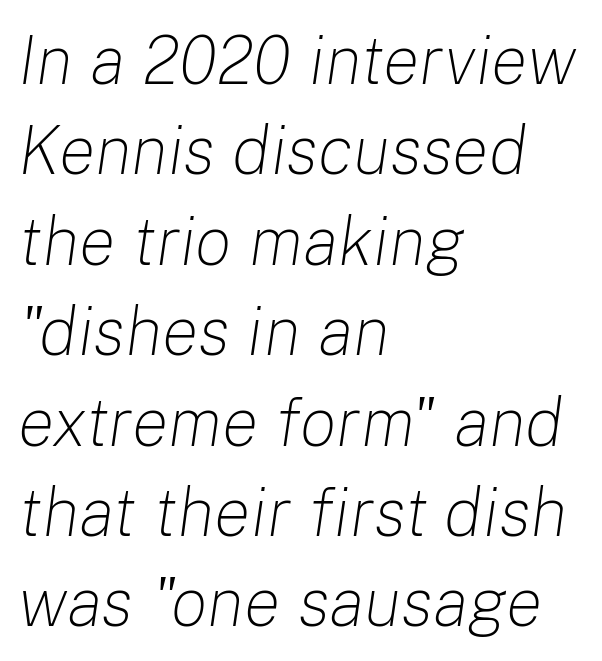
{"italic": "yes", "lean": "right", "slant_degrees": 8, "bold": "no", "weight": "light", "width": "normal", "stroke_contrast": "low", "x_height": "medium", "monospaced": "no", "underline": "no", "align": "left", "line_spacing": "normal", "line_spacing_ratio": 1.31, "letter_spacing": "normal", "letter_spacing_em": 0.0, "glyph_px": 69}
